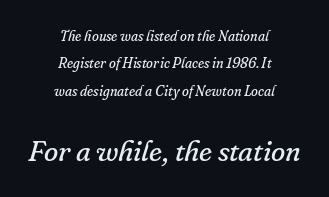
{"serif": "yes", "italic": "yes", "lean": "right", "slant_degrees": 16, "bold": "no", "weight": "regular", "width": "normal", "stroke_contrast": "low", "x_height": "small", "monospaced": "no", "underline": "no", "align": "center", "line_spacing": "loose", "line_spacing_ratio": 1.95, "letter_spacing": "normal", "letter_spacing_em": 0.0, "larger_block": "second", "size_ratio": 2.07, "glyph_px": 29}
